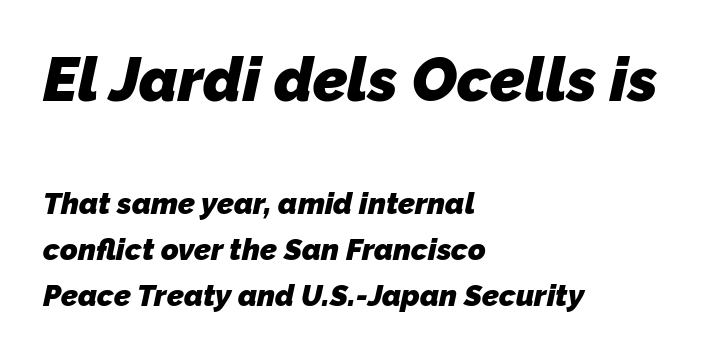
Honestly, the letter spacing is just normal — you wouldn't notice it. The area under the type is left untouched. The typesetting leans heavy: a genuine bold. A normal amount of white space separates one row of letters from the next. A typesetter would call this proportional, since set widths differ per character.
